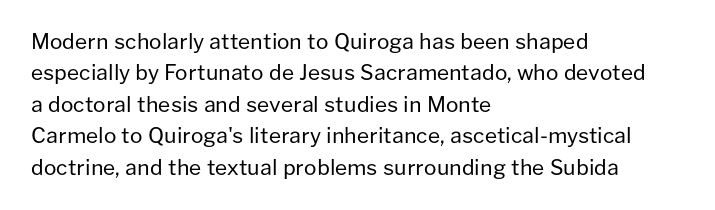
Q: Is the text bold? A: No.
Q: Is the text italic (slanted)? A: No, it is upright.
Q: Is the text underlined? A: No.
Q: How is the paragraph aligned? A: Left-aligned.
Q: Is the spacing between letters normal or unusually wide? A: Normal.
Q: Is the spacing between lines tight, normal or loose? A: Normal.
